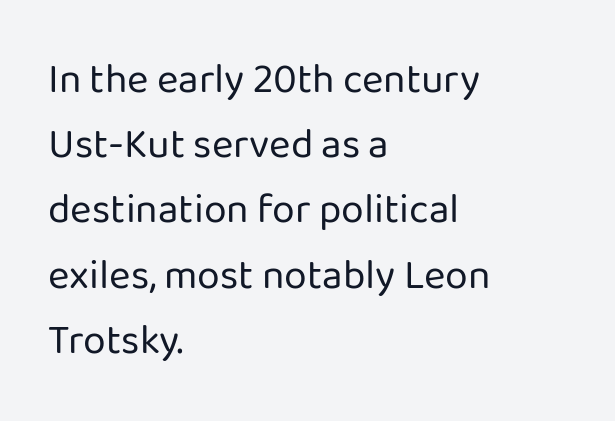
{"serif": "no", "italic": "no", "bold": "no", "weight": "regular", "width": "normal", "stroke_contrast": "low", "x_height": "medium", "monospaced": "no", "underline": "no", "align": "left", "line_spacing": "normal", "line_spacing_ratio": 1.59, "letter_spacing": "normal", "letter_spacing_em": 0.0, "glyph_px": 41}
